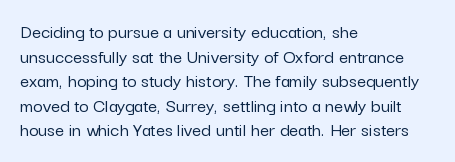
The image shows 20 px text type, upright; set left-aligned, line spacing 1.23x, normal letter spacing, not underlined.
